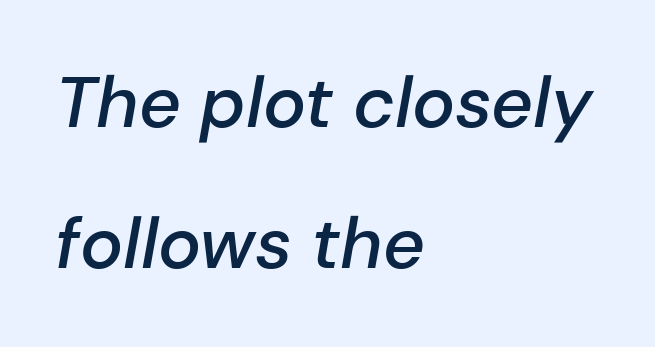
{"italic": "yes", "lean": "right", "slant_degrees": 10, "bold": "semi", "weight": "semibold", "width": "normal", "stroke_contrast": "low", "x_height": "medium", "monospaced": "no", "underline": "no", "align": "left", "line_spacing": "loose", "line_spacing_ratio": 1.96, "letter_spacing": "normal", "letter_spacing_em": 0.0, "glyph_px": 72}
